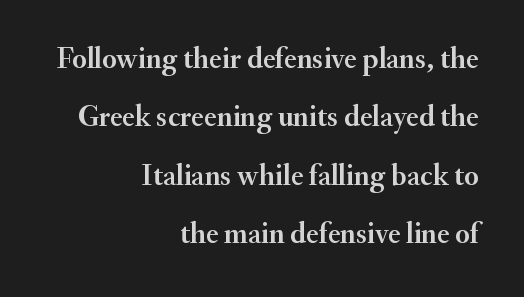
{"serif": "yes", "italic": "no", "width": "normal", "stroke_contrast": "medium", "x_height": "small", "monospaced": "no", "underline": "no", "align": "right", "line_spacing": "loose", "line_spacing_ratio": 1.95, "letter_spacing": "normal", "letter_spacing_em": 0.0, "glyph_px": 30}
